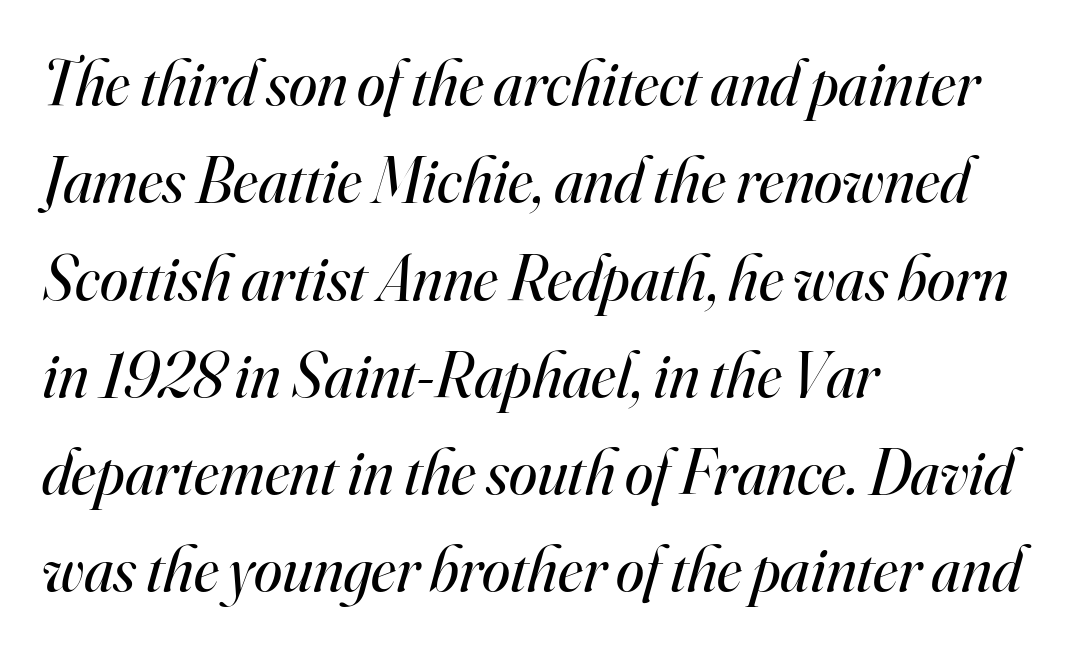
Q: Is the text bold? A: No.
Q: Is the text italic (slanted)? A: Yes, it leans right by about 16 degrees.
Q: Is the typeface a serif or a sans-serif typeface? A: Serif.
Q: Is the text underlined? A: No.
Q: How is the paragraph aligned? A: Left-aligned.
Q: Is the spacing between letters normal or unusually wide? A: Normal.
Q: Is the spacing between lines tight, normal or loose? A: Normal.
Q: Width (condensed, normal, or wide)? A: Normal.
Q: Stroke contrast? A: High.
Q: x-height? A: Small.
Q: Monospaced? A: No.
